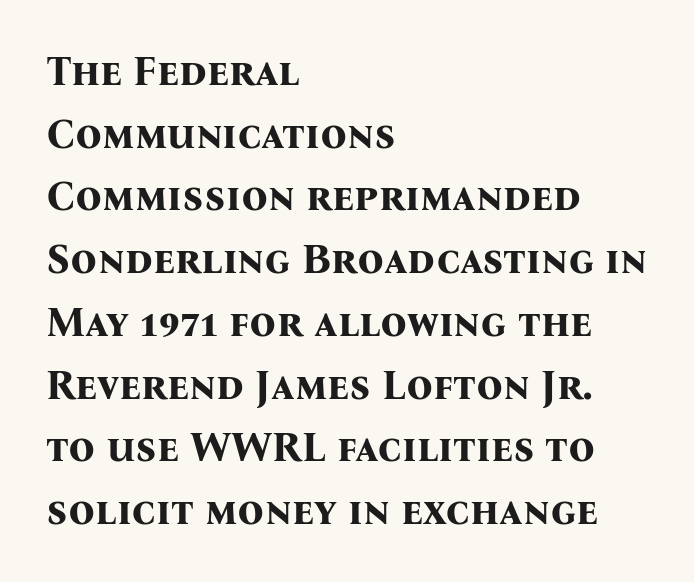
{"serif": "yes", "italic": "no", "bold": "yes", "weight": "bold", "width": "normal", "stroke_contrast": "medium", "x_height": "medium", "monospaced": "no", "underline": "no", "align": "left", "line_spacing": "normal", "line_spacing_ratio": 1.53, "letter_spacing": "normal", "letter_spacing_em": 0.0, "glyph_px": 41}
